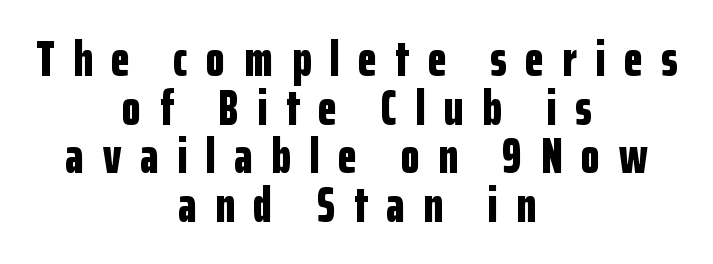
{"serif": "no", "italic": "no", "bold": "yes", "weight": "bold", "width": "condensed", "stroke_contrast": "low", "x_height": "medium", "monospaced": "no", "underline": "no", "align": "center", "line_spacing": "tight", "line_spacing_ratio": 0.99, "letter_spacing": "wide", "letter_spacing_em": 0.38, "glyph_px": 49}
